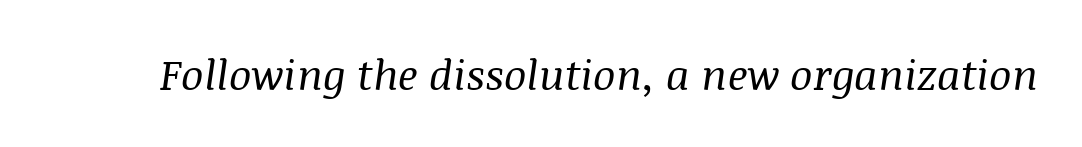
Q: Is the text bold? A: No.
Q: Is the text italic (slanted)? A: Yes, it leans right by about 8 degrees.
Q: Is the typeface a serif or a sans-serif typeface? A: Serif.
Q: Is the text underlined? A: No.
Q: Is the spacing between letters normal or unusually wide? A: Normal.
Q: Width (condensed, normal, or wide)? A: Normal.
Q: Stroke contrast? A: Medium.
Q: x-height? A: Large.
Q: Monospaced? A: No.
